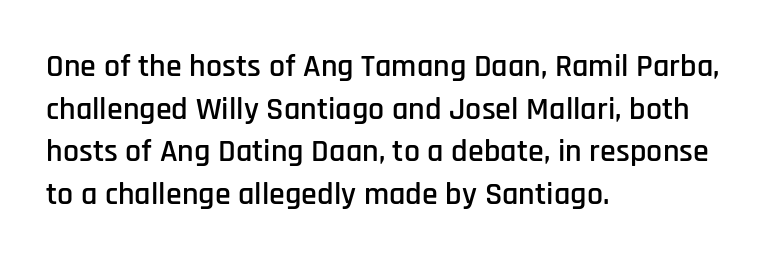
The image shows 32 px condensed sans-serif type, upright; set left-aligned, normal line spacing (1.33x), normal letter spacing, not underlined; low stroke contrast and a large x-height.
